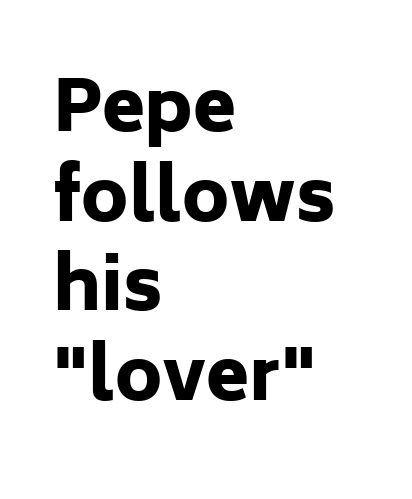
The image shows 70 px heavy sans-serif type, upright; set left-aligned, normal line spacing (1.28x), normal letter spacing, not underlined; low stroke contrast and a medium x-height.
